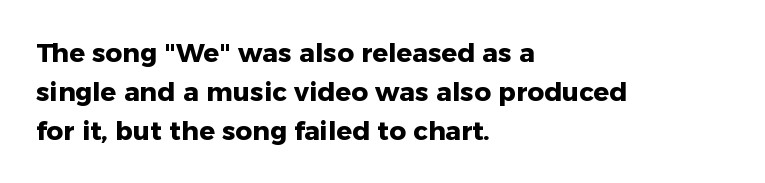
The image shows 26 px bold type, upright; set left-aligned, normal line spacing (1.5x), normal letter spacing, not underlined.
